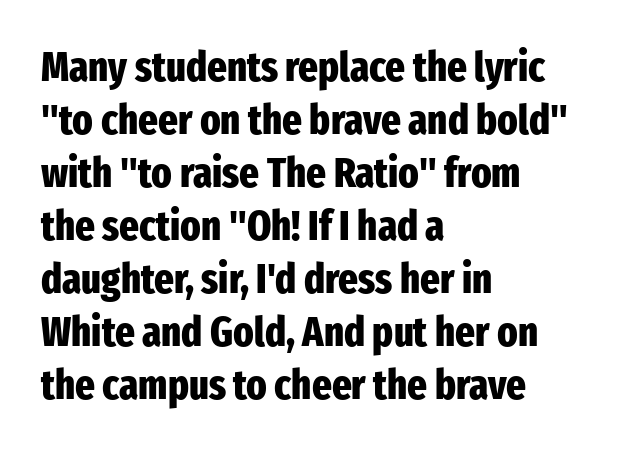
The image shows 42 px heavy, condensed sans-serif type, upright; set left-aligned, normal line spacing (1.26x), normal letter spacing, not underlined; low stroke contrast and a medium x-height.
